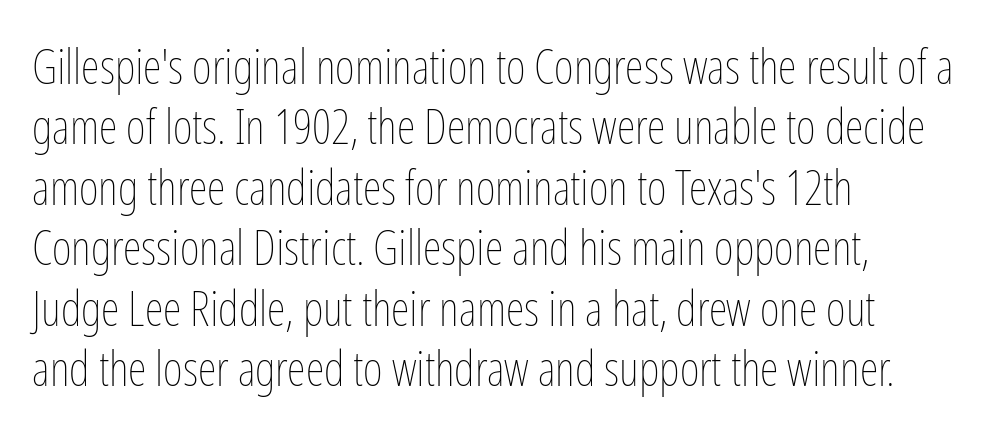
Reading down the block, your eye returns to a fixed left position each line. Vertical stems look standard width or narrower in stroke. The zone under the glyphs is completely vacant. There is no visible air inserted between adjacent glyphs. Horizontal bands of white between lines are of average thickness.
